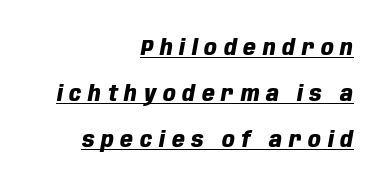
Q: Is the text bold? A: Yes.
Q: Is the text italic (slanted)? A: Yes, it leans right by about 10 degrees.
Q: Is the text underlined? A: Yes.
Q: How is the paragraph aligned? A: Right-aligned.
Q: Is the spacing between letters normal or unusually wide? A: Unusually wide.
Q: Is the spacing between lines tight, normal or loose? A: Loose.
